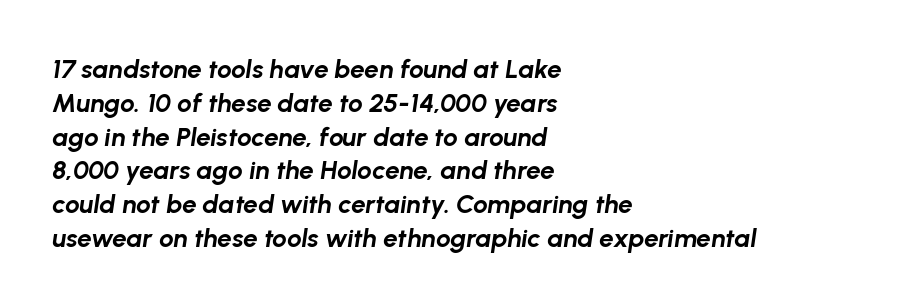
{"italic": "yes", "lean": "right", "slant_degrees": 8, "bold": "yes", "underline": "no", "align": "left", "line_spacing": "normal", "line_spacing_ratio": 1.3, "letter_spacing": "normal", "letter_spacing_em": 0.0, "glyph_px": 26}
